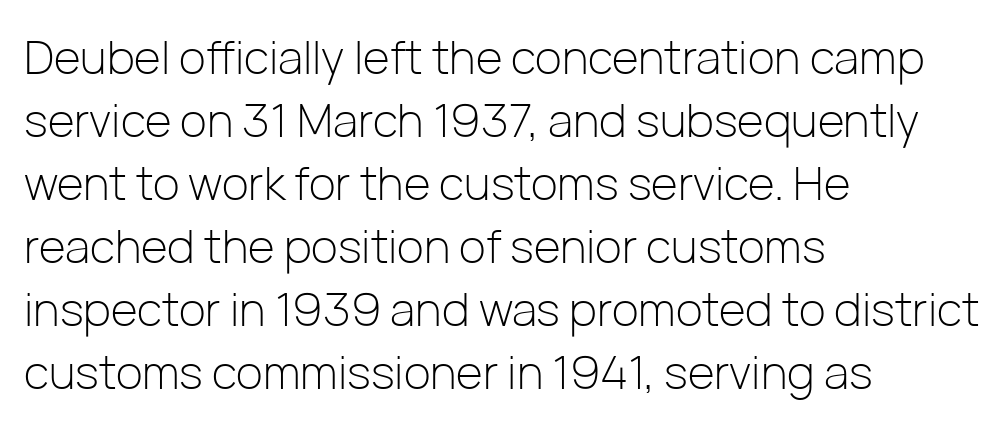
The image shows 46 px light sans-serif type, upright; set left-aligned, normal line spacing (1.37x), normal letter spacing, not underlined; low stroke contrast and a medium x-height.
